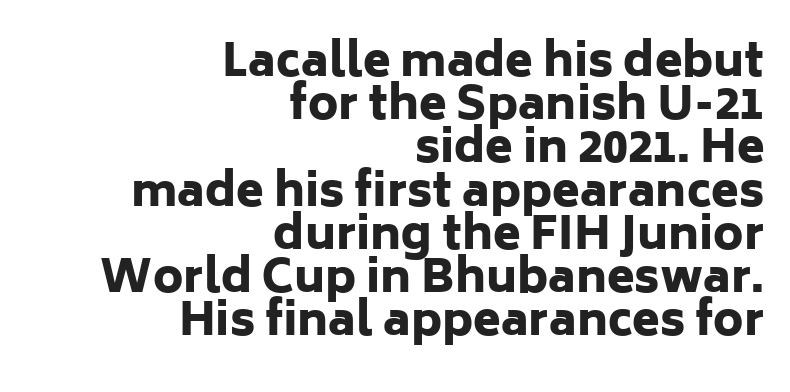
Q: Is the text bold? A: Yes.
Q: Is the text italic (slanted)? A: No, it is upright.
Q: Is the typeface a serif or a sans-serif typeface? A: Sans-serif.
Q: Is the text underlined? A: No.
Q: How is the paragraph aligned? A: Right-aligned.
Q: Is the spacing between letters normal or unusually wide? A: Normal.
Q: Is the spacing between lines tight, normal or loose? A: Tight.
Q: Width (condensed, normal, or wide)? A: Normal.
Q: Stroke contrast? A: Low.
Q: x-height? A: Medium.
Q: Monospaced? A: No.
